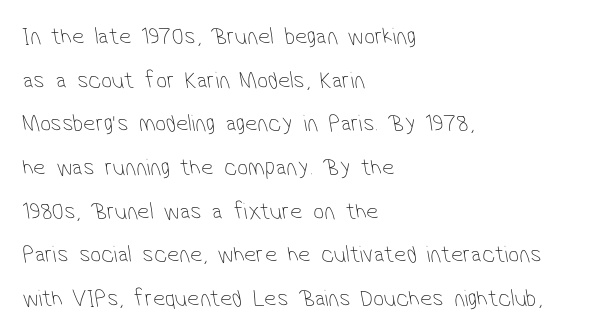
The image shows 24 px text type; set left-aligned, line spacing 1.82x, normal letter spacing, not underlined.
